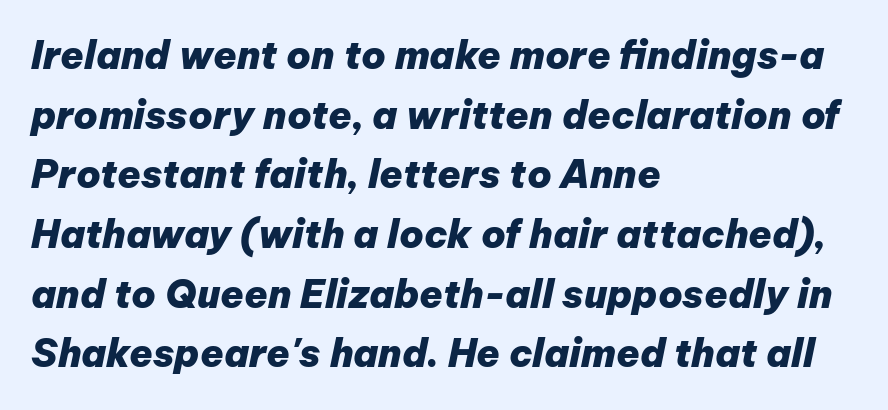
{"italic": "yes", "lean": "right", "slant_degrees": 12, "bold": "yes", "weight": "heavy", "width": "normal", "stroke_contrast": "low", "x_height": "medium", "monospaced": "no", "underline": "no", "align": "left", "line_spacing": "normal", "line_spacing_ratio": 1.57, "letter_spacing": "normal", "letter_spacing_em": 0.0, "glyph_px": 38}
